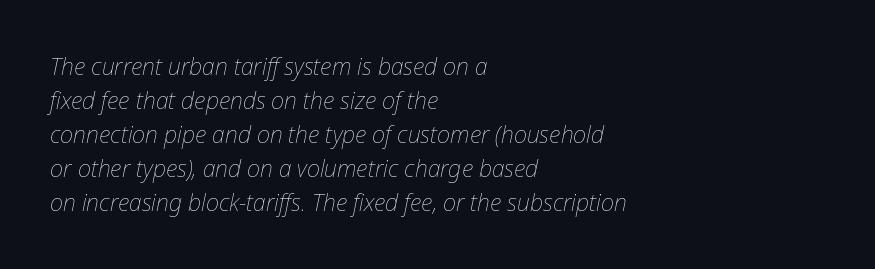
{"italic": "yes", "lean": "right", "slant_degrees": 12, "bold": "no", "underline": "no", "align": "left", "line_spacing": "normal", "line_spacing_ratio": 1.48, "letter_spacing": "normal", "letter_spacing_em": 0.0, "glyph_px": 23}
